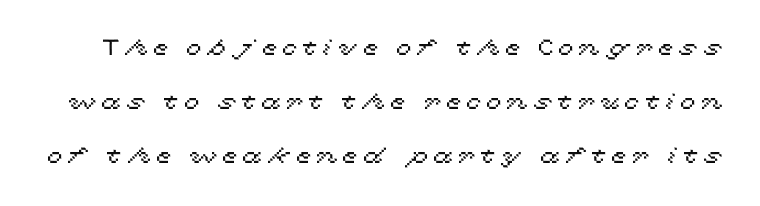
Q: Is the text italic (slanted)? A: Yes.
Q: Is the text underlined? A: No.
Q: Is the spacing between letters normal or unusually wide? A: Unusually wide.
Q: Is the spacing between lines tight, normal or loose? A: Loose.
